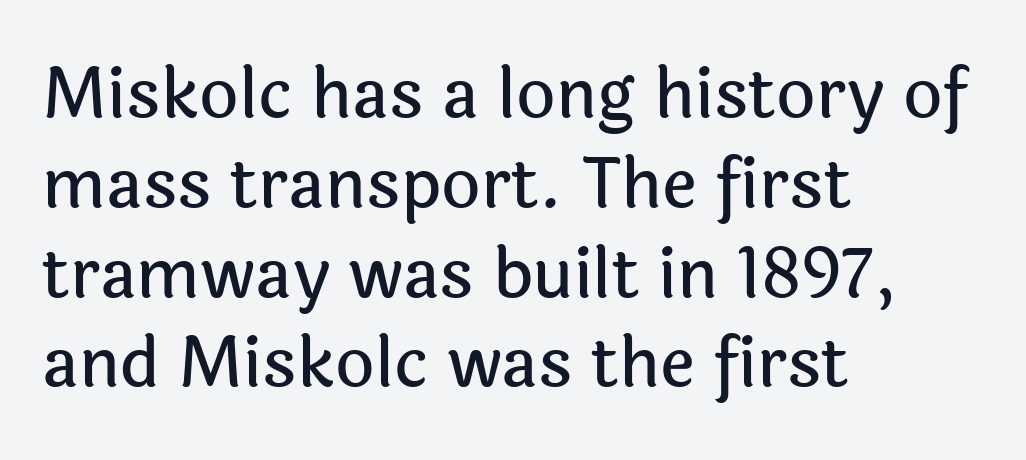
{"serif": "no", "italic": "no", "width": "normal", "x_height": "medium", "monospaced": "no", "underline": "no", "align": "left", "line_spacing": "normal", "line_spacing_ratio": 1.32, "letter_spacing": "normal", "letter_spacing_em": 0.0, "glyph_px": 68}
